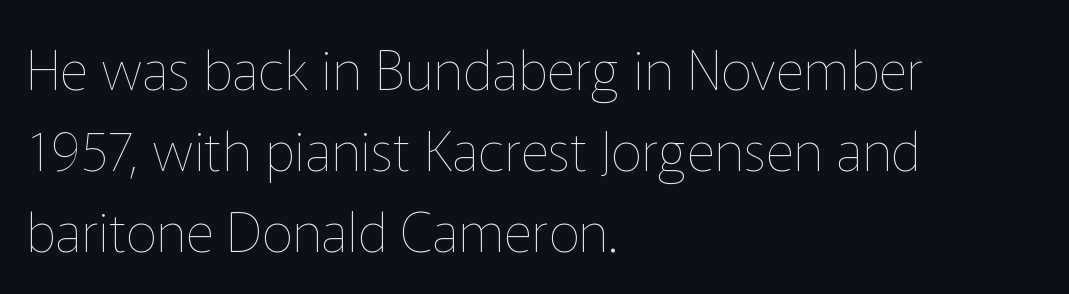
{"italic": "no", "bold": "no", "weight": "thin", "width": "normal", "stroke_contrast": "low", "x_height": "medium", "monospaced": "no", "underline": "no", "align": "left", "line_spacing": "normal", "line_spacing_ratio": 1.47, "letter_spacing": "normal", "letter_spacing_em": 0.0, "glyph_px": 55}
